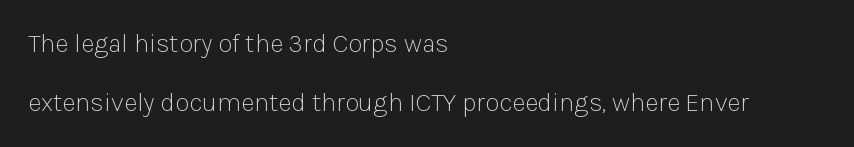
{"italic": "no", "bold": "no", "underline": "no", "align": "left", "line_spacing": "loose", "line_spacing_ratio": 2.27, "letter_spacing": "normal", "letter_spacing_em": 0.0, "glyph_px": 26}
